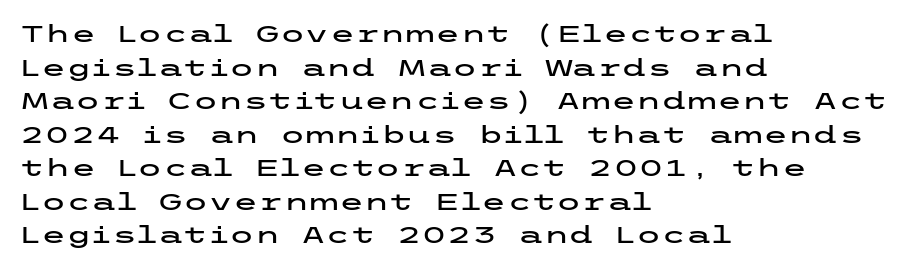
The image shows 23 px text type, upright; set left-aligned, normal line spacing (1.46x), normal letter spacing, not underlined.
